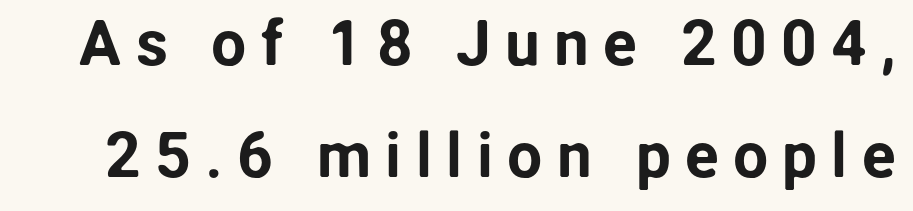
Q: Is the text italic (slanted)? A: No, it is upright.
Q: Is the typeface a serif or a sans-serif typeface? A: Sans-serif.
Q: Is the text underlined? A: No.
Q: Is the spacing between letters normal or unusually wide? A: Unusually wide.
Q: Width (condensed, normal, or wide)? A: Normal.
Q: Stroke contrast? A: Low.
Q: x-height? A: Medium.
Q: Monospaced? A: No.
